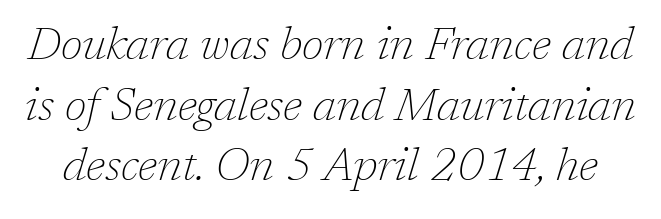
No word sits above an underline. Between one letter and the next there's only the usual sliver of space. Note the varied advance widths — an 'i' is clearly narrower than an 'm'. This rendering employs a face with finishing strokes, i.e., a serif. One glance says typical: line gaps are just what's usual.
